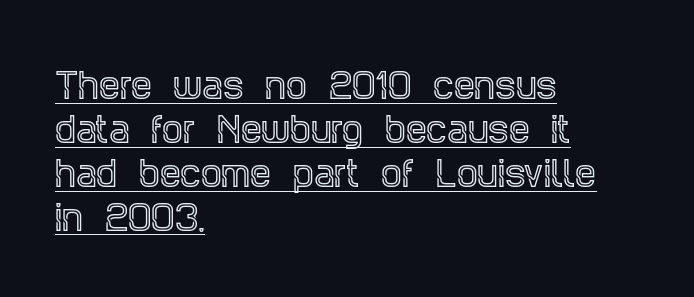
Q: Is the text italic (slanted)? A: No, it is upright.
Q: Is the typeface a serif or a sans-serif typeface? A: Serif.
Q: Is the text underlined? A: Yes.
Q: How is the paragraph aligned? A: Left-aligned.
Q: Is the spacing between letters normal or unusually wide? A: Normal.
Q: Is the spacing between lines tight, normal or loose? A: Normal.
Q: Width (condensed, normal, or wide)? A: Condensed.
Q: x-height? A: Large.
Q: Monospaced? A: No.
